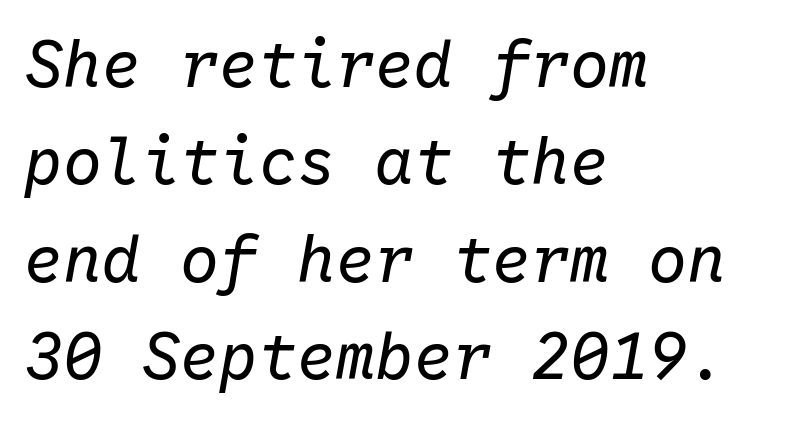
The image shows 65 px regular-weight type, italic (leaning right), monospaced; set left-aligned, normal line spacing (1.5x), normal letter spacing, not underlined; low stroke contrast and a medium x-height.
